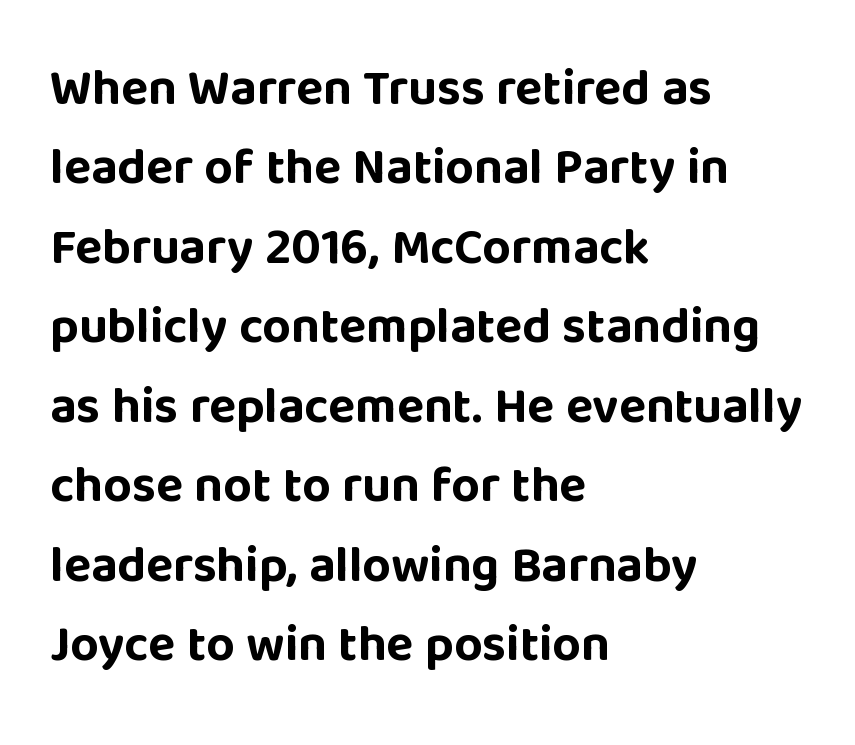
{"serif": "no", "italic": "no", "bold": "yes", "weight": "bold", "width": "normal", "stroke_contrast": "low", "x_height": "large", "monospaced": "no", "underline": "no", "align": "left", "line_spacing": "normal", "line_spacing_ratio": 1.59, "letter_spacing": "normal", "letter_spacing_em": 0.0, "glyph_px": 50}
